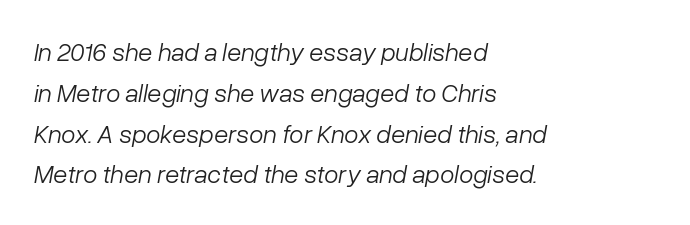
Q: Is the text bold? A: No.
Q: Is the text italic (slanted)? A: Yes, it leans right by about 10 degrees.
Q: Is the text underlined? A: No.
Q: How is the paragraph aligned? A: Left-aligned.
Q: Is the spacing between letters normal or unusually wide? A: Normal.
Q: Is the spacing between lines tight, normal or loose? A: Normal.
